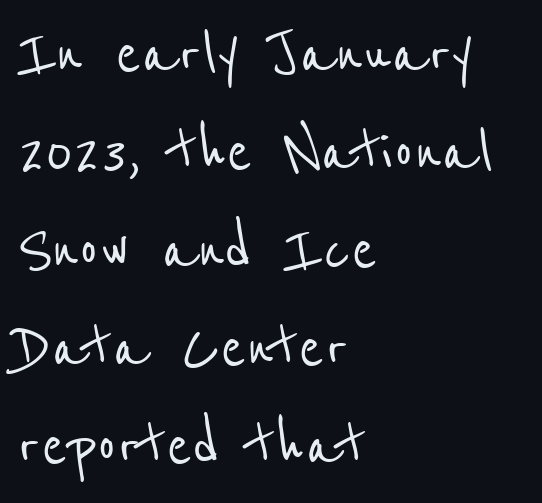
Grotesque or geometric, the face here clearly has no serifs. The rendering anchors every line to the left-hand side. Whoever set this chose a conventional vertical rhythm. The baseline area is clear. You could not count columns in this text — the font is proportionally spaced. Each word holds together tightly as a unit, with standard inter-letter gaps.
